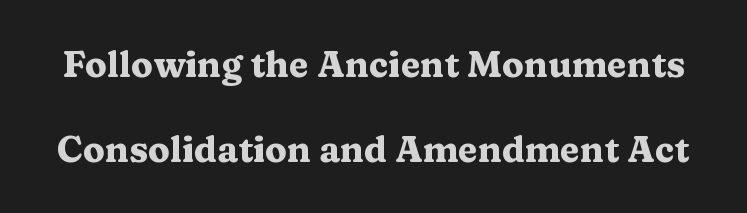
The image shows 36 px heavy, wide serif type, upright; set loose line spacing (2.36x), normal letter spacing, not underlined; medium stroke contrast and a medium x-height.
